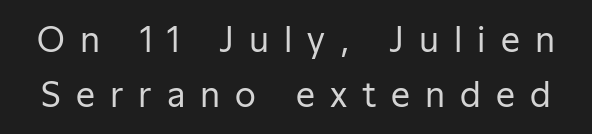
{"serif": "no", "italic": "no", "bold": "no", "weight": "regular", "width": "normal", "stroke_contrast": "low", "x_height": "medium", "monospaced": "no", "underline": "no", "line_spacing": "normal", "line_spacing_ratio": 1.62, "letter_spacing": "wide", "letter_spacing_em": 0.44, "glyph_px": 34}
